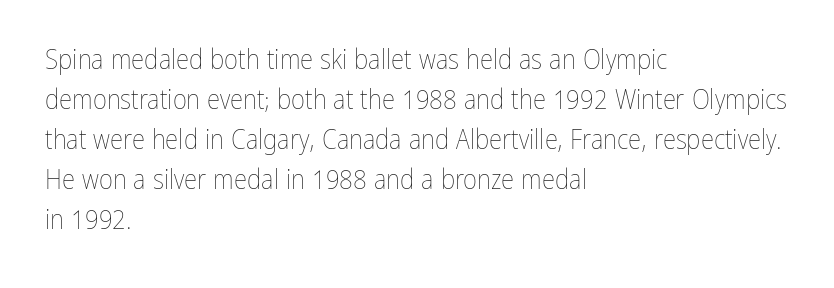
Italic: no, the glyphs are upright roman. Observe the ordinary spacing: letters are neighbours, not strangers. Line spacing here is normal. The zone under the glyphs is completely vacant. These lines stack with their left ends in a neat column.
